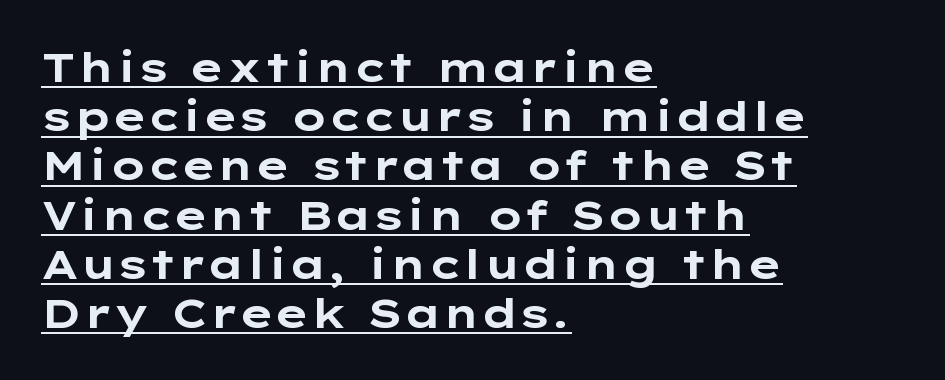
Q: Is the text bold? A: Yes.
Q: Is the text italic (slanted)? A: No, it is upright.
Q: Is the typeface a serif or a sans-serif typeface? A: Sans-serif.
Q: Is the text underlined? A: Yes.
Q: How is the paragraph aligned? A: Left-aligned.
Q: Is the spacing between letters normal or unusually wide? A: Normal.
Q: Width (condensed, normal, or wide)? A: Wide.
Q: Stroke contrast? A: Low.
Q: x-height? A: Medium.
Q: Monospaced? A: No.
